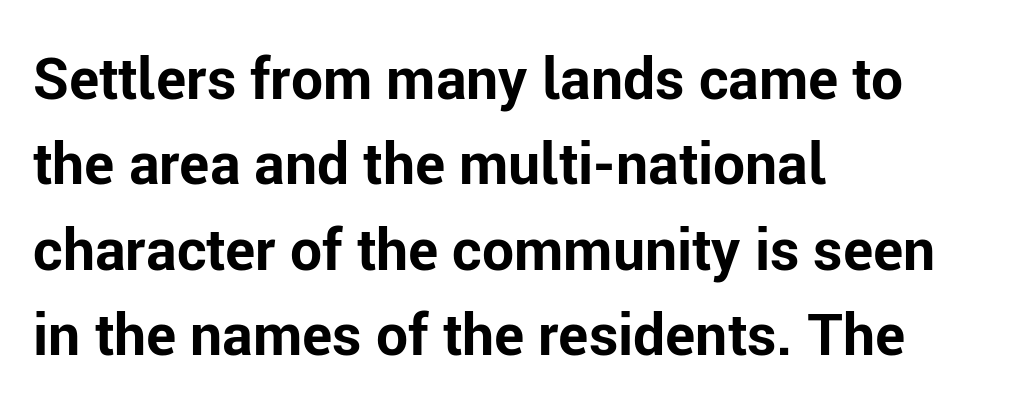
The rag falls on the right side of this text block. Letter spacing: default. Do the letters lean? They stand straight. Underlining? Definitely not there. Vertically, the passage feels balanced, rows spaced as you'd expect. Do the characters align in a grid? No, the font is proportional.
